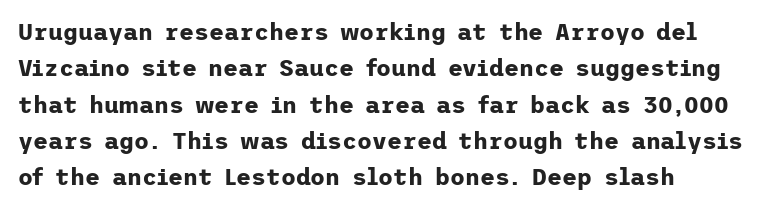
The image shows 23 px bold type, upright; set left-aligned, normal line spacing (1.58x), normal letter spacing, not underlined.
